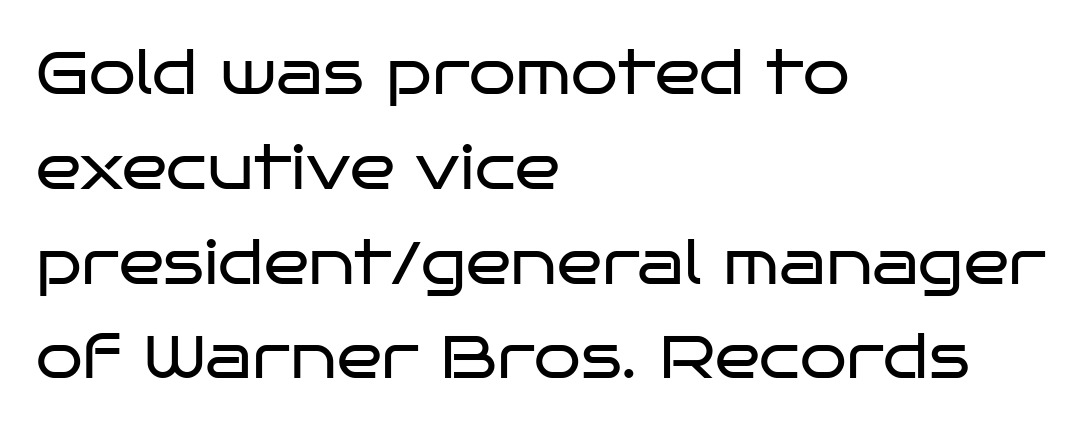
The image shows 60 px regular-weight, wide sans-serif type, upright; set left-aligned, normal line spacing (1.58x), normal letter spacing, not underlined; low stroke contrast and a large x-height.
